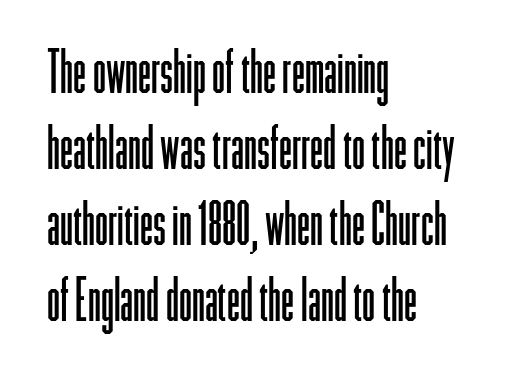
The image shows 59 px light, condensed sans-serif type, upright; set left-aligned, normal line spacing (1.29x), normal letter spacing, not underlined; low stroke contrast and a medium x-height.
